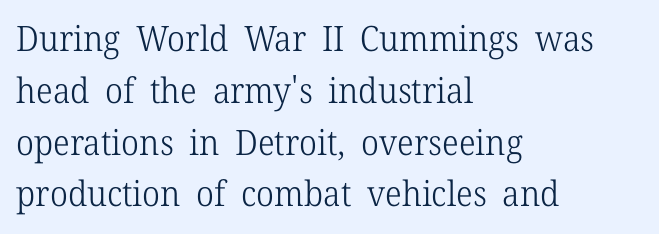
The image shows 35 px light serif type, upright; set left-aligned, normal line spacing (1.48x), normal letter spacing, not underlined; low stroke contrast and a medium x-height.
